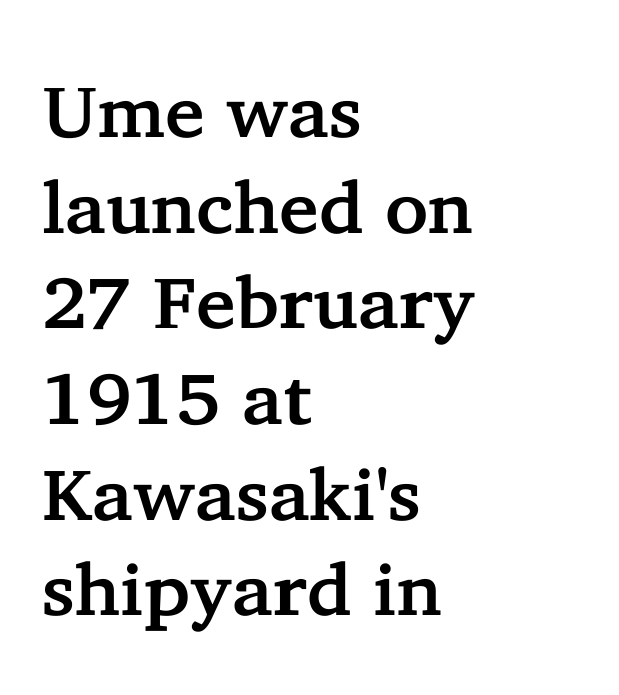
The image shows 73 px serif type, upright; set left-aligned, normal line spacing (1.31x), normal letter spacing, not underlined; low stroke contrast and a medium x-height.
